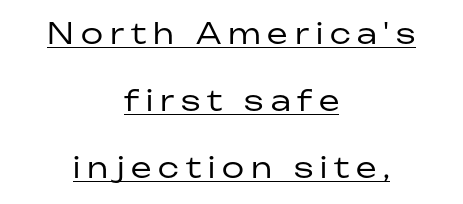
Varying glyph widths throughout — classic text-font behaviour. Tracking here is generous; glyphs stand well apart from one another. Baseline-to-baseline distance is far greater than the letter height. This is not heavy type; no bold has been used. The letters carry no serifs — their stems end cleanly without finishing strokes. The axis of the letterforms is exactly vertical.
